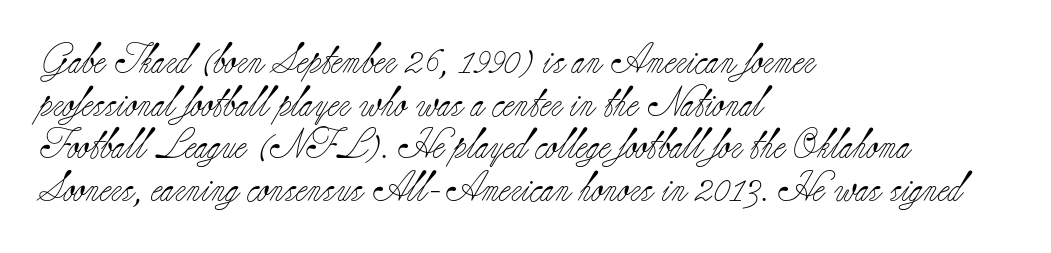
Vertical stems look standard width or narrower in stroke. Line spacing here is normal. In terms of letterspacing, this is plain default setting. Every row of glyphs begins at an identical x-position on the left.
